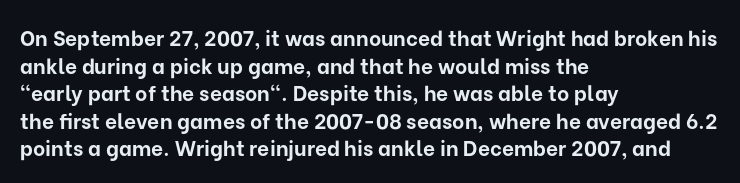
The image shows 21 px bold type, upright; set left-aligned, normal line spacing (1.31x), normal letter spacing, not underlined.
